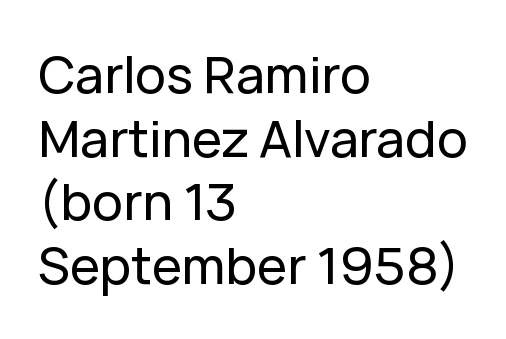
The image shows 51 px sans-serif type, upright; set left-aligned, normal line spacing (1.25x), normal letter spacing, not underlined; low stroke contrast and a medium x-height.
